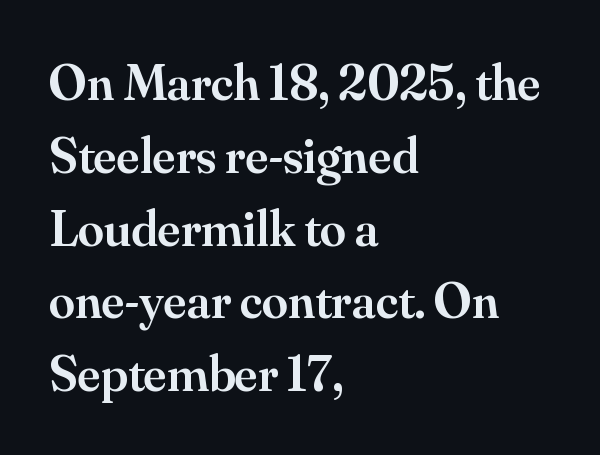
The image shows 52 px semibold serif type, upright; set left-aligned, normal line spacing (1.4x), normal letter spacing, not underlined; medium stroke contrast and a small x-height.
